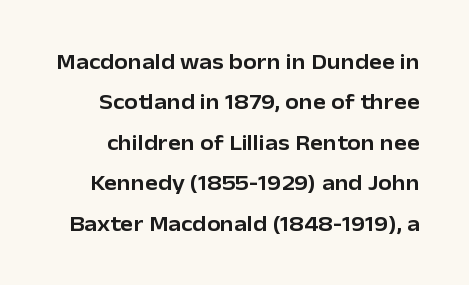
Q: Is the text italic (slanted)? A: No, it is upright.
Q: Is the text underlined? A: No.
Q: Is the spacing between letters normal or unusually wide? A: Normal.
